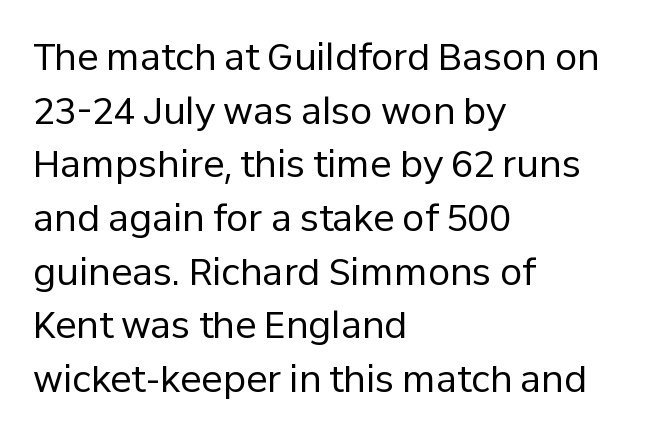
{"serif": "no", "italic": "no", "bold": "no", "weight": "regular", "width": "normal", "stroke_contrast": "low", "x_height": "medium", "monospaced": "no", "underline": "no", "align": "left", "line_spacing": "normal", "line_spacing_ratio": 1.49, "letter_spacing": "normal", "letter_spacing_em": 0.0, "glyph_px": 36}
